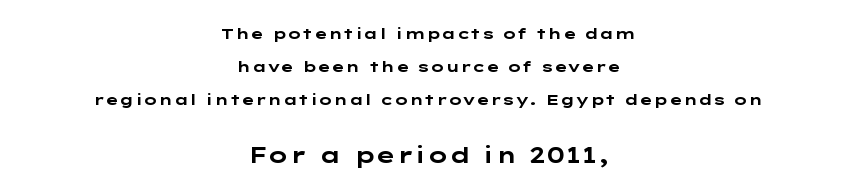
{"italic": "no", "bold": "yes", "underline": "no", "align": "center", "line_spacing": "loose", "line_spacing_ratio": 2.21, "letter_spacing": "normal", "letter_spacing_em": 0.0, "larger_block": "second", "size_ratio": 1.47, "glyph_px": 22}
